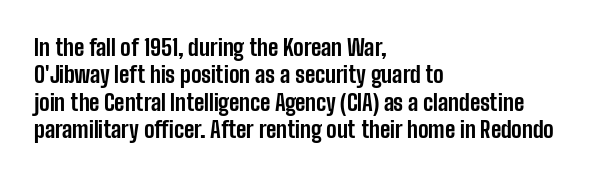
The image shows 22 px bold type, upright; set left-aligned, normal line spacing (1.25x), normal letter spacing, not underlined.
